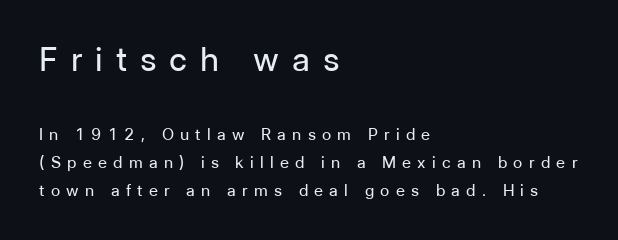
Q: Is the text bold? A: No.
Q: Is the text italic (slanted)? A: No, it is upright.
Q: Is the typeface a serif or a sans-serif typeface? A: Sans-serif.
Q: Is the text underlined? A: No.
Q: How is the paragraph aligned? A: Left-aligned.
Q: Is the spacing between letters normal or unusually wide? A: Unusually wide.
Q: Which block of text is set in a larger size, the first (top) or the second (bottom)? A: The first (top) one.
Q: Width (condensed, normal, or wide)? A: Normal.
Q: Stroke contrast? A: Low.
Q: x-height? A: Medium.
Q: Monospaced? A: No.
